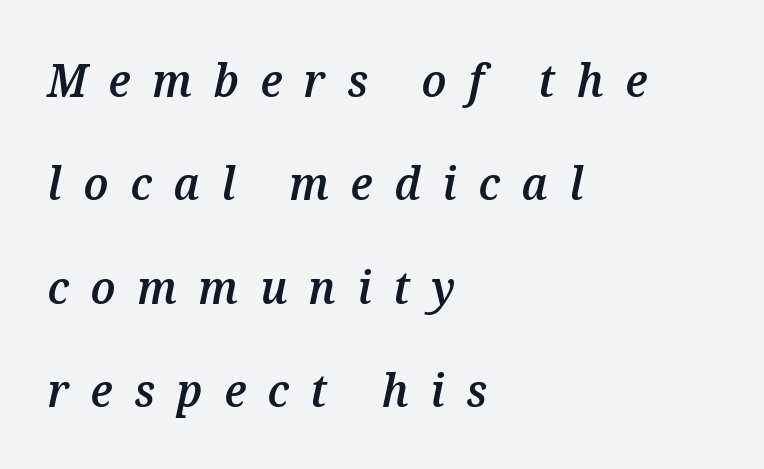
The image shows 46 px semibold type, italic (leaning right); set left-aligned, loose line spacing (2.25x), unusually wide letter spacing (+0.47 em), not underlined; medium stroke contrast and a medium x-height.
